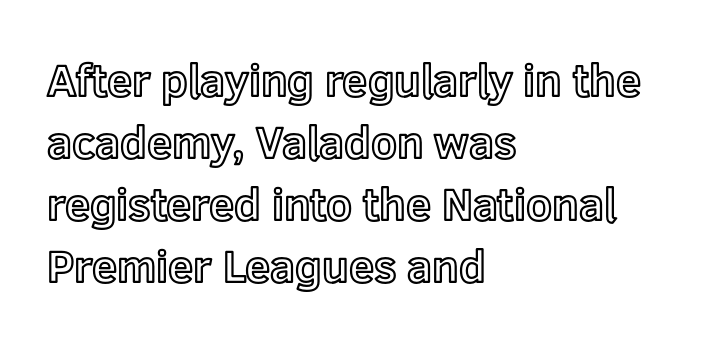
Q: Is the text italic (slanted)? A: No, it is upright.
Q: Is the text underlined? A: No.
Q: How is the paragraph aligned? A: Left-aligned.
Q: Is the spacing between letters normal or unusually wide? A: Normal.
Q: Is the spacing between lines tight, normal or loose? A: Normal.
Q: Width (condensed, normal, or wide)? A: Normal.
Q: x-height? A: Medium.
Q: Monospaced? A: No.
